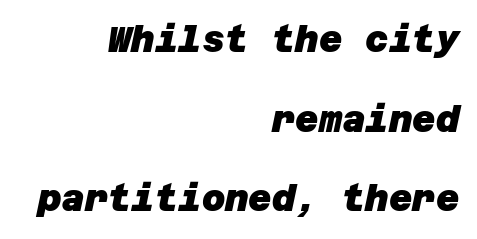
Honestly, there is no underline to notice here at all. Does the weight exceed regular? Yes, all the way to bold. Between one letter and the next there's only the usual sliver of space. Type style note: lacks serifs.
